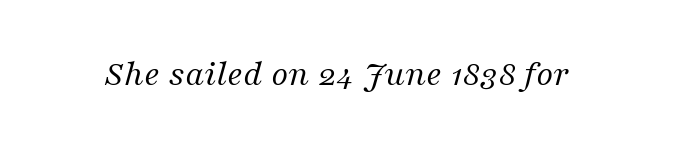
{"serif": "yes", "italic": "yes", "lean": "right", "slant_degrees": 16, "bold": "no", "weight": "regular", "width": "normal", "stroke_contrast": "medium", "x_height": "medium", "monospaced": "no", "underline": "no", "letter_spacing": "normal", "letter_spacing_em": 0.0, "glyph_px": 37}
